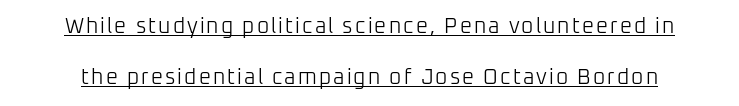
{"italic": "no", "bold": "no", "underline": "yes", "line_spacing": "loose", "line_spacing_ratio": 2.45, "glyph_px": 21}
